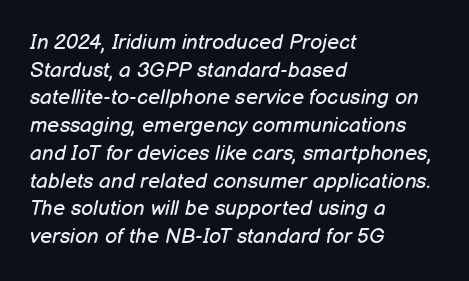
The image shows 21 px text type, italic (leaning right); set left-aligned, normal line spacing (1.32x), normal letter spacing, not underlined.
